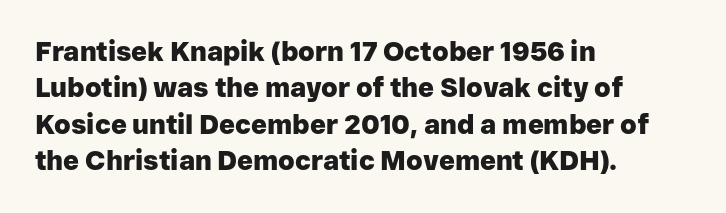
{"italic": "no", "bold": "yes", "underline": "no", "align": "left", "line_spacing": "normal", "line_spacing_ratio": 1.35, "letter_spacing": "normal", "letter_spacing_em": 0.0, "glyph_px": 27}
